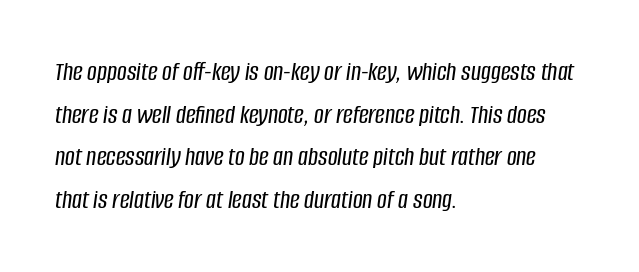
Q: Is the text italic (slanted)? A: Yes, it leans right by about 8 degrees.
Q: Is the text underlined? A: No.
Q: How is the paragraph aligned? A: Left-aligned.
Q: Is the spacing between letters normal or unusually wide? A: Normal.
Q: Is the spacing between lines tight, normal or loose? A: Normal.
